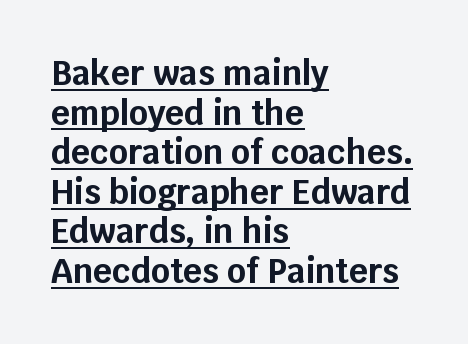
The image shows 33 px bold sans-serif type, upright; set left-aligned, line spacing 1.2x, normal letter spacing, underlined; low stroke contrast and a large x-height.
